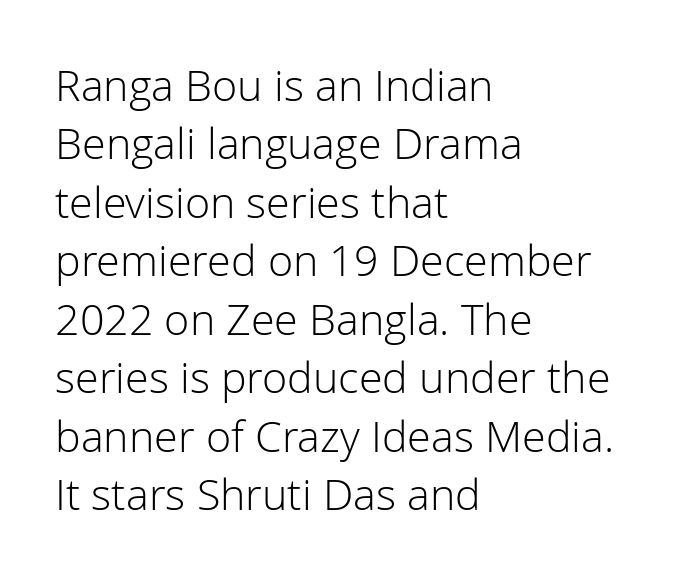
Think of a printed novel: that variable character pitch is what you see here. Nothing sits at the stroke ends, so this counts as sans-serif. Each stroke keeps to a modest, everyday thickness or less. The zone under the glyphs is completely vacant. The lettering holds an erect, upright posture throughout.
